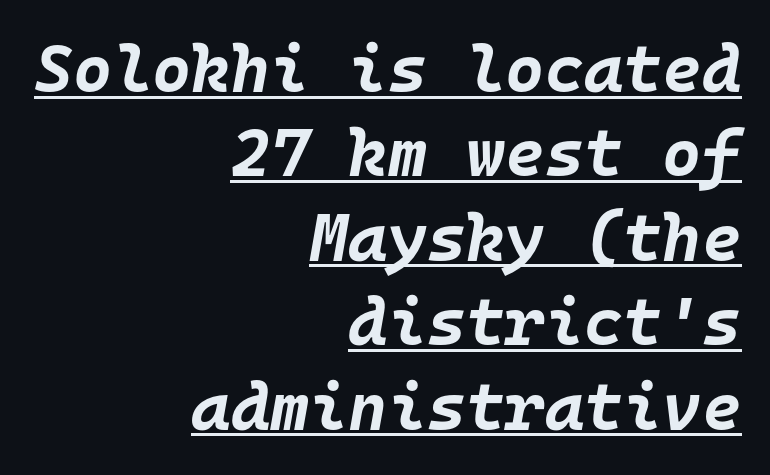
The image shows 67 px bold type, italic (leaning right), monospaced; set right-aligned, normal line spacing (1.26x), normal letter spacing, underlined; low stroke contrast and a large x-height.
